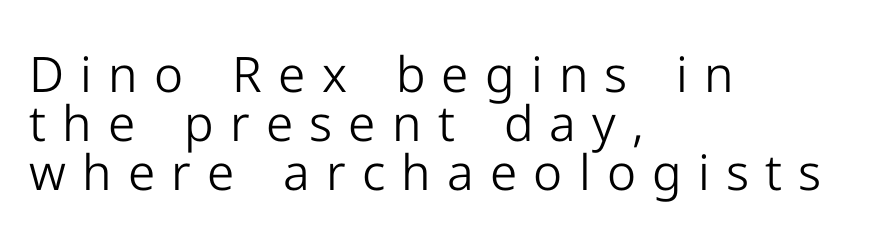
{"serif": "no", "italic": "no", "bold": "no", "weight": "light", "width": "normal", "stroke_contrast": "low", "x_height": "medium", "monospaced": "no", "underline": "no", "align": "left", "line_spacing": "tight", "line_spacing_ratio": 1.0, "letter_spacing": "wide", "letter_spacing_em": 0.33, "glyph_px": 49}
